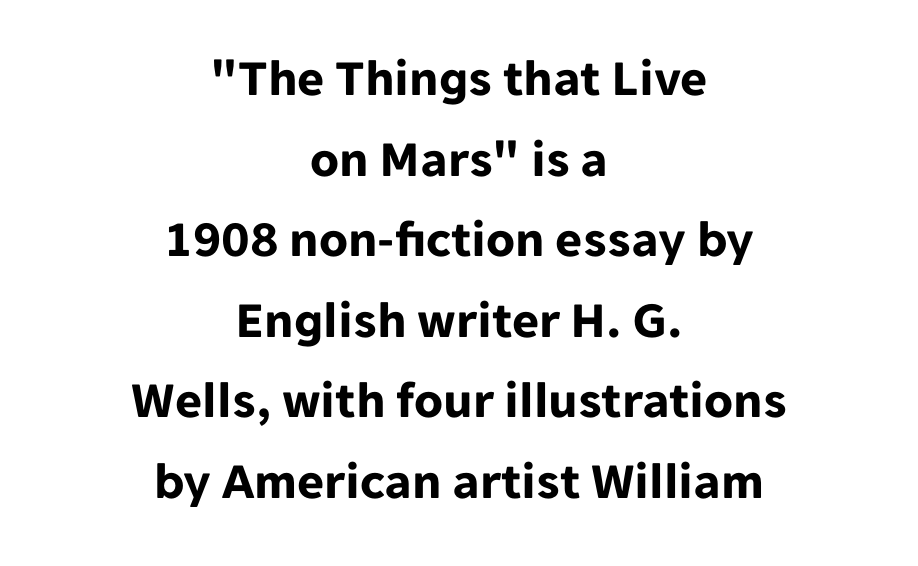
The image shows 52 px bold sans-serif type, upright; set centered, normal line spacing (1.55x), normal letter spacing, not underlined; low stroke contrast and a medium x-height.
